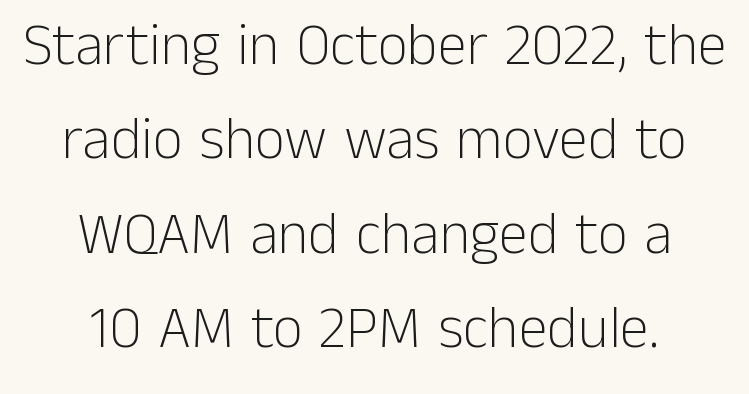
Q: Is the text bold? A: No.
Q: Is the text italic (slanted)? A: No, it is upright.
Q: Is the typeface a serif or a sans-serif typeface? A: Sans-serif.
Q: Is the text underlined? A: No.
Q: How is the paragraph aligned? A: Centered.
Q: Is the spacing between letters normal or unusually wide? A: Normal.
Q: Is the spacing between lines tight, normal or loose? A: Normal.
Q: Width (condensed, normal, or wide)? A: Normal.
Q: Stroke contrast? A: Low.
Q: x-height? A: Medium.
Q: Monospaced? A: No.
